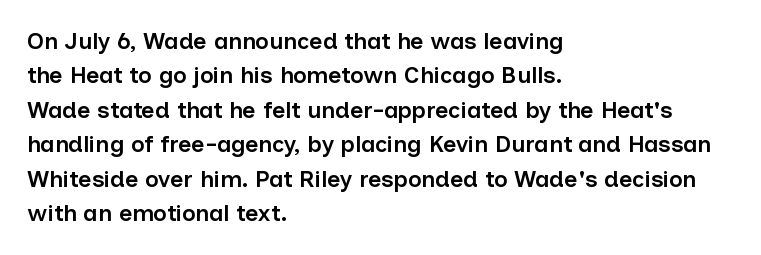
The sample has been set in demibold, a notch under bold. Students, observe: this is what conventionally led text looks like. All the whitespace from short lines collects on the right. Descenders are the only things crossing below the line.
